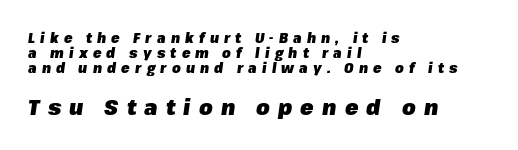
Q: Is the text bold? A: Yes.
Q: Is the text italic (slanted)? A: Yes, it leans right by about 8 degrees.
Q: Is the text underlined? A: No.
Q: How is the paragraph aligned? A: Left-aligned.
Q: Is the spacing between letters normal or unusually wide? A: Unusually wide.
Q: Is the spacing between lines tight, normal or loose? A: Tight.
Q: Which block of text is set in a larger size, the first (top) or the second (bottom)? A: The second (bottom) one.
